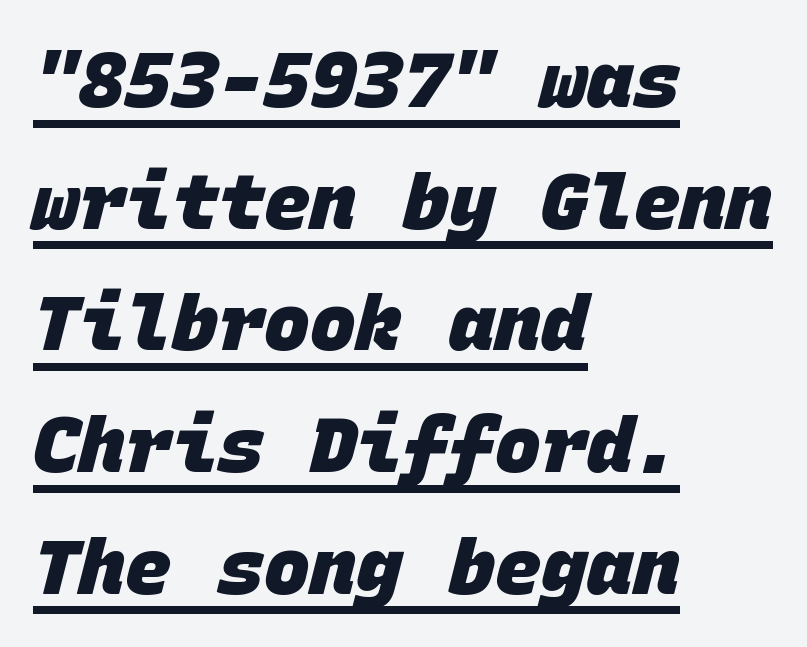
{"serif": "no", "bold": "yes", "weight": "heavy", "width": "normal", "stroke_contrast": "low", "x_height": "large", "monospaced": "yes", "underline": "yes", "align": "left", "line_spacing": "normal", "line_spacing_ratio": 1.58, "letter_spacing": "normal", "letter_spacing_em": 0.0, "glyph_px": 77}
